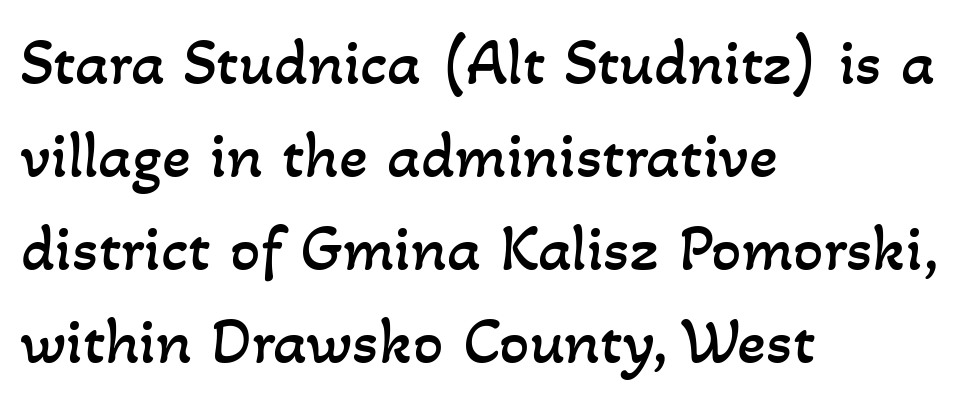
How would I describe the line gaps? Plain and ordinary. The tracking reads as untouched default to a designer's eye. This sample has the flowing, uneven cadence of proportional lettering. Each stroke keeps to a modest, everyday thickness or less. Each line starts at the same left margin while the right side varies. Just letters on the line, the space beneath them empty.
